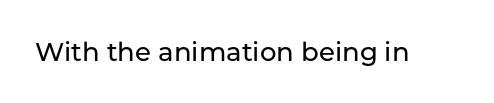
Is there any slant? The stems are plumb. Descenders are the only things crossing below the line. The line texture is even and compact thanks to regular tracking.
